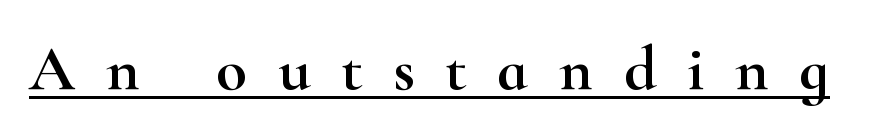
Q: Is the text italic (slanted)? A: No, it is upright.
Q: Is the typeface a serif or a sans-serif typeface? A: Serif.
Q: Is the text underlined? A: Yes.
Q: Is the spacing between letters normal or unusually wide? A: Unusually wide.
Q: Width (condensed, normal, or wide)? A: Wide.
Q: Stroke contrast? A: High.
Q: x-height? A: Small.
Q: Monospaced? A: No.
